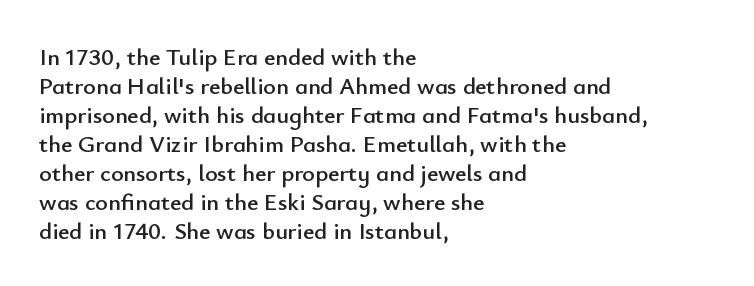
The image shows 24 px text type, upright; set left-aligned, line spacing 1.21x, normal letter spacing, not underlined.
